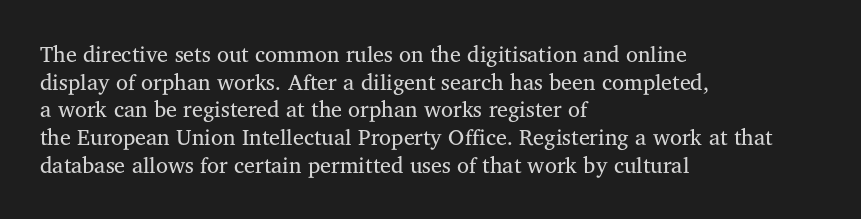
Q: Is the text bold? A: No.
Q: Is the text italic (slanted)? A: No, it is upright.
Q: Is the text underlined? A: No.
Q: How is the paragraph aligned? A: Left-aligned.
Q: Is the spacing between letters normal or unusually wide? A: Normal.
Q: Is the spacing between lines tight, normal or loose? A: Normal.
